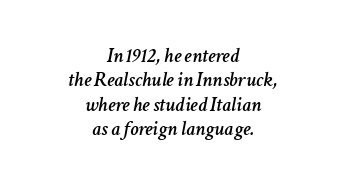
The image shows 21 px text type, italic (leaning right); set centered, line spacing 1.16x, normal letter spacing, not underlined.
